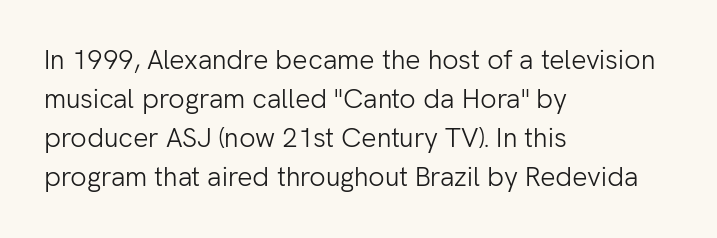
Default kerning and tracking; the words read as compact shapes. No heavy texture on the line: the type isn't bold. A roman cut, with each character standing at attention. Notice how the passage keeps a crisp vertical edge on the left only. Bare-footed words on every line.
